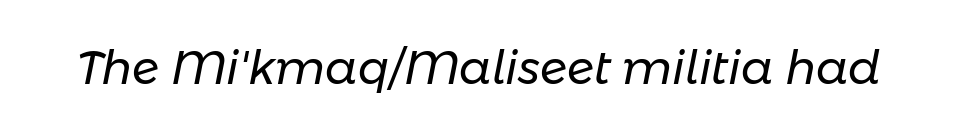
The image shows 46 px regular-weight type, italic (leaning right); set normal letter spacing, not underlined; low stroke contrast and a medium x-height.
